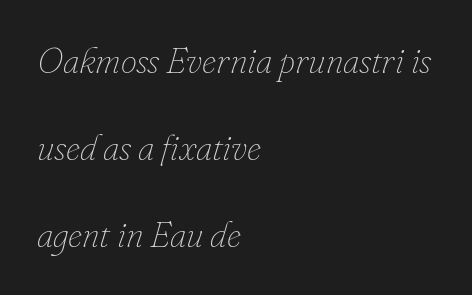
The image shows 36 px thin type, italic (leaning right); set left-aligned, loose line spacing (2.42x), normal letter spacing, not underlined; low stroke contrast and a small x-height.
